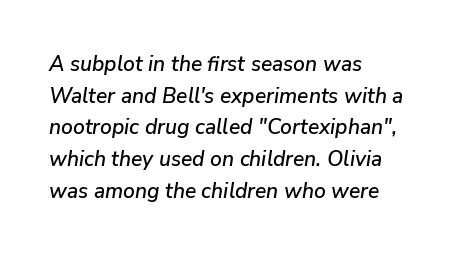
The passage shown has conventional tracking throughout. The space beneath each line is pristine and unruled. This sample uses an oblique cut, with every glyph tilted off the vertical. A normal amount of white space separates one row of letters from the next.
